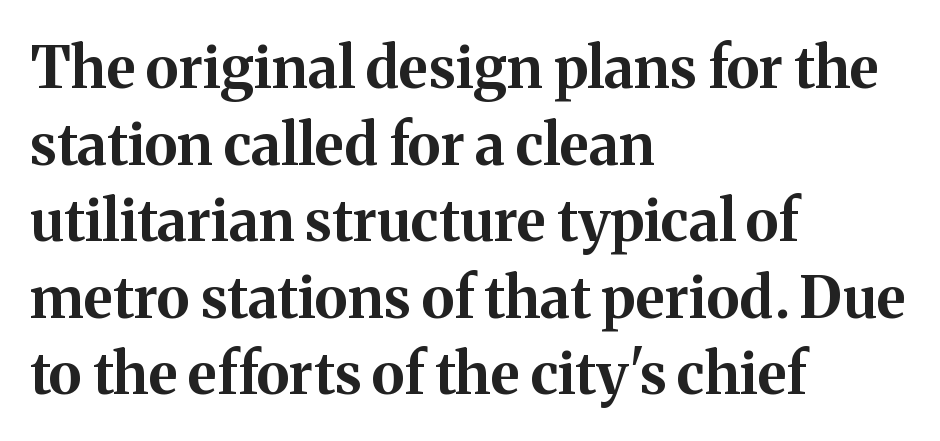
{"serif": "yes", "italic": "no", "bold": "yes", "weight": "bold", "width": "normal", "stroke_contrast": "medium", "x_height": "medium", "monospaced": "no", "underline": "no", "align": "left", "line_spacing": "normal", "line_spacing_ratio": 1.32, "letter_spacing": "normal", "letter_spacing_em": 0.0, "glyph_px": 58}
